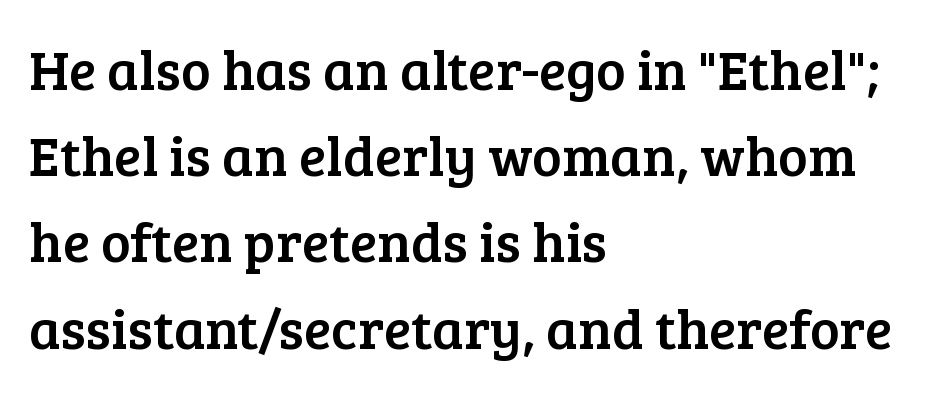
{"serif": "yes", "italic": "no", "width": "normal", "stroke_contrast": "low", "x_height": "medium", "monospaced": "no", "underline": "no", "align": "left", "line_spacing": "normal", "line_spacing_ratio": 1.54, "letter_spacing": "normal", "letter_spacing_em": 0.0, "glyph_px": 56}
